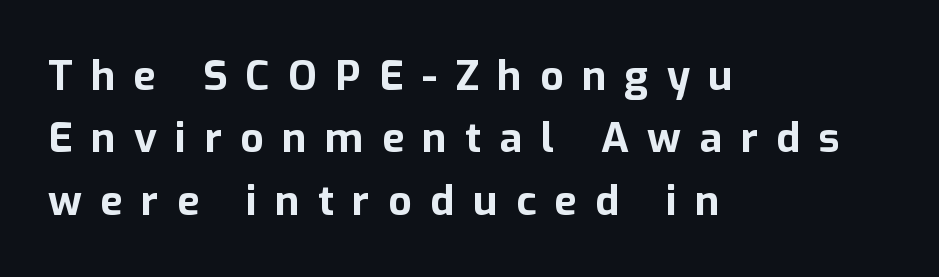
The image shows 41 px bold sans-serif type, upright; set left-aligned, normal line spacing (1.52x), unusually wide letter spacing (+0.45 em), not underlined; low stroke contrast and a medium x-height.
